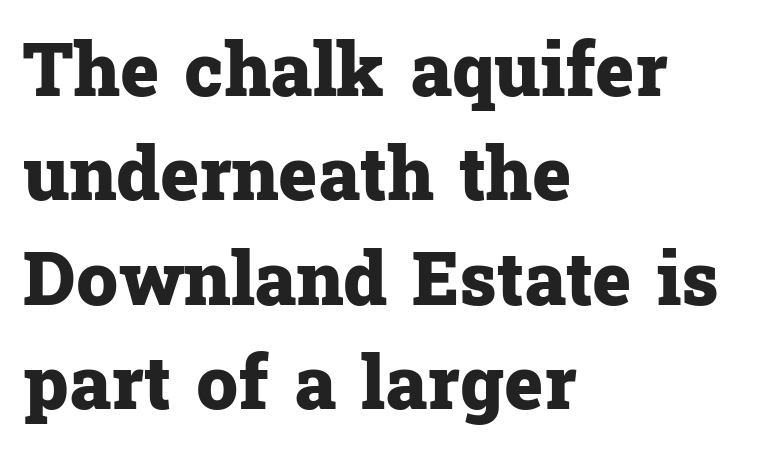
Q: Is the text bold? A: Yes.
Q: Is the text italic (slanted)? A: No, it is upright.
Q: Is the typeface a serif or a sans-serif typeface? A: Serif.
Q: Is the text underlined? A: No.
Q: How is the paragraph aligned? A: Left-aligned.
Q: Is the spacing between letters normal or unusually wide? A: Normal.
Q: Is the spacing between lines tight, normal or loose? A: Normal.
Q: Width (condensed, normal, or wide)? A: Normal.
Q: Stroke contrast? A: Low.
Q: x-height? A: Medium.
Q: Monospaced? A: No.
